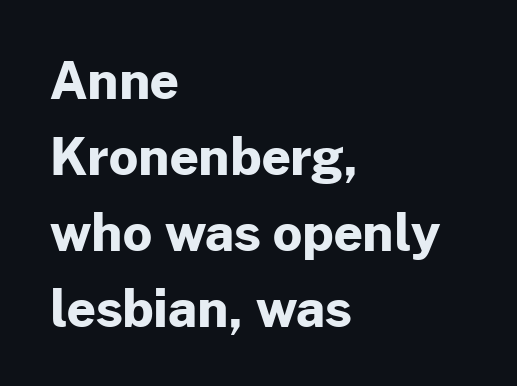
The image shows 51 px bold sans-serif type, upright; set left-aligned, normal line spacing (1.49x), normal letter spacing, not underlined; low stroke contrast and a medium x-height.
